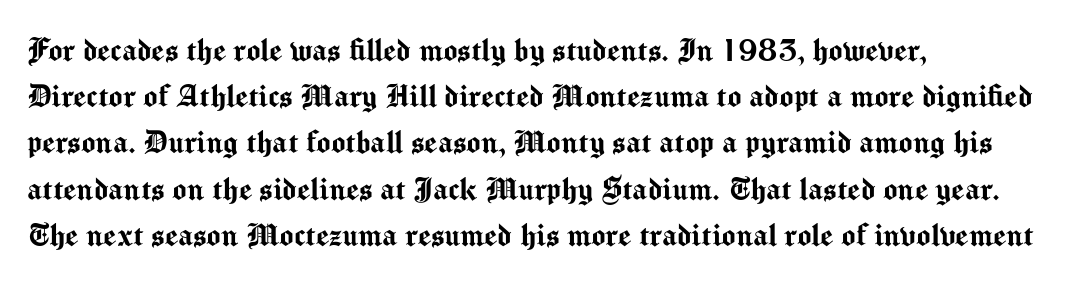
The image shows 37 px sans-serif type, upright; set left-aligned, normal line spacing (1.25x), normal letter spacing, not underlined; medium stroke contrast and a medium x-height.
